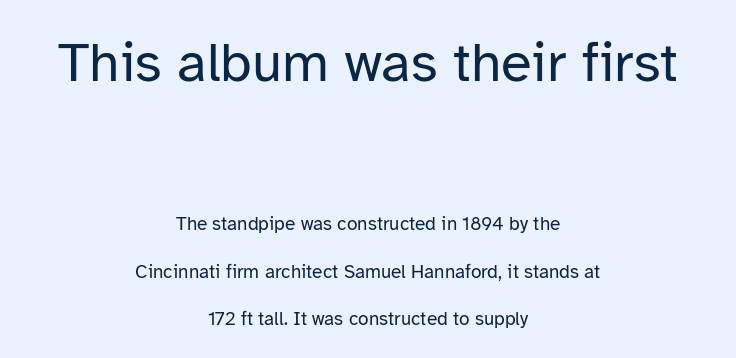
The image shows 56 px regular-weight sans-serif type, upright; set centered, loose line spacing (2.49x), normal letter spacing, not underlined; the first (top) block is 2.95x larger; low stroke contrast and a medium x-height.
